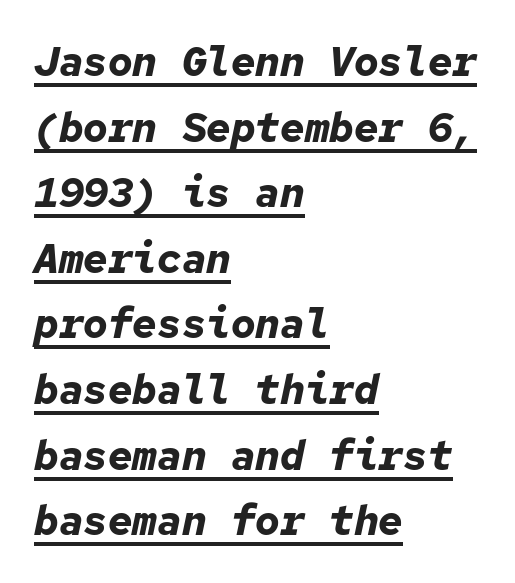
Q: Is the text bold? A: Yes.
Q: Is the text italic (slanted)? A: Yes, it leans right by about 12 degrees.
Q: Is the text underlined? A: Yes.
Q: How is the paragraph aligned? A: Left-aligned.
Q: Is the spacing between letters normal or unusually wide? A: Normal.
Q: Is the spacing between lines tight, normal or loose? A: Normal.
Q: Width (condensed, normal, or wide)? A: Normal.
Q: Stroke contrast? A: Low.
Q: x-height? A: Medium.
Q: Monospaced? A: Yes.
